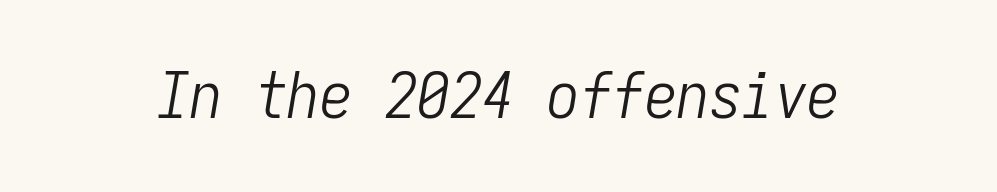
{"italic": "yes", "lean": "right", "slant_degrees": 9, "bold": "no", "weight": "light", "width": "condensed", "stroke_contrast": "low", "x_height": "medium", "monospaced": "yes", "underline": "no", "letter_spacing": "normal", "letter_spacing_em": 0.0, "glyph_px": 65}
